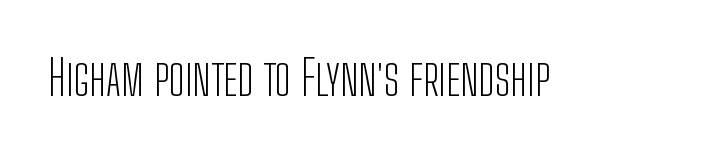
{"serif": "no", "italic": "no", "bold": "no", "weight": "light", "width": "condensed", "stroke_contrast": "low", "x_height": "medium", "monospaced": "no", "underline": "no", "letter_spacing": "normal", "letter_spacing_em": 0.0, "glyph_px": 48}
